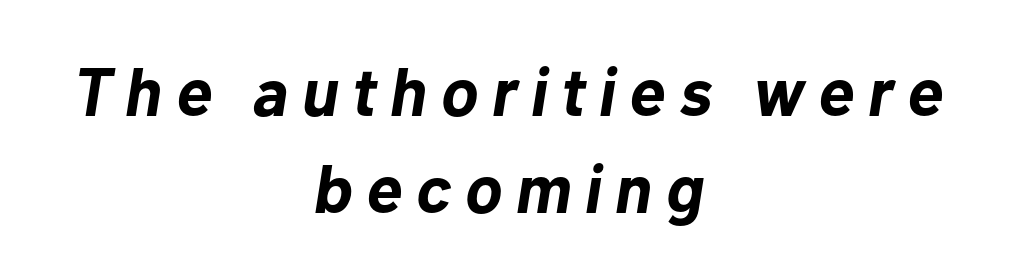
{"italic": "yes", "lean": "right", "slant_degrees": 10, "bold": "yes", "weight": "bold", "width": "normal", "stroke_contrast": "low", "x_height": "medium", "monospaced": "no", "underline": "no", "align": "center", "line_spacing": "normal", "line_spacing_ratio": 1.42, "letter_spacing": "wide", "letter_spacing_em": 0.2, "glyph_px": 68}
